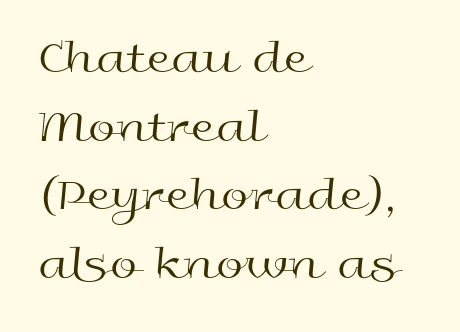
One-word summary of the alignment: left. The typography opts for an upright posture over an oblique one. Each letter keeps its own natural width here, so spacing adapts to shape. No chunkiness to these letters — they're not bold.
